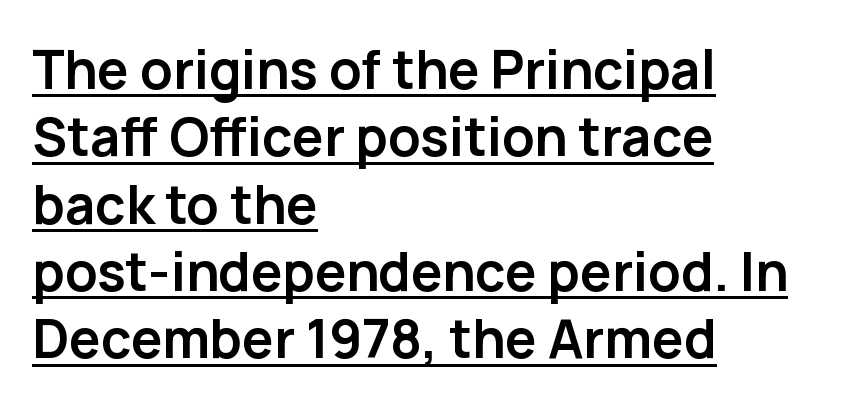
{"serif": "no", "italic": "no", "bold": "yes", "weight": "semibold", "width": "normal", "stroke_contrast": "low", "x_height": "medium", "monospaced": "no", "underline": "yes", "align": "left", "line_spacing": "normal", "line_spacing_ratio": 1.27, "letter_spacing": "normal", "letter_spacing_em": 0.0, "glyph_px": 53}
